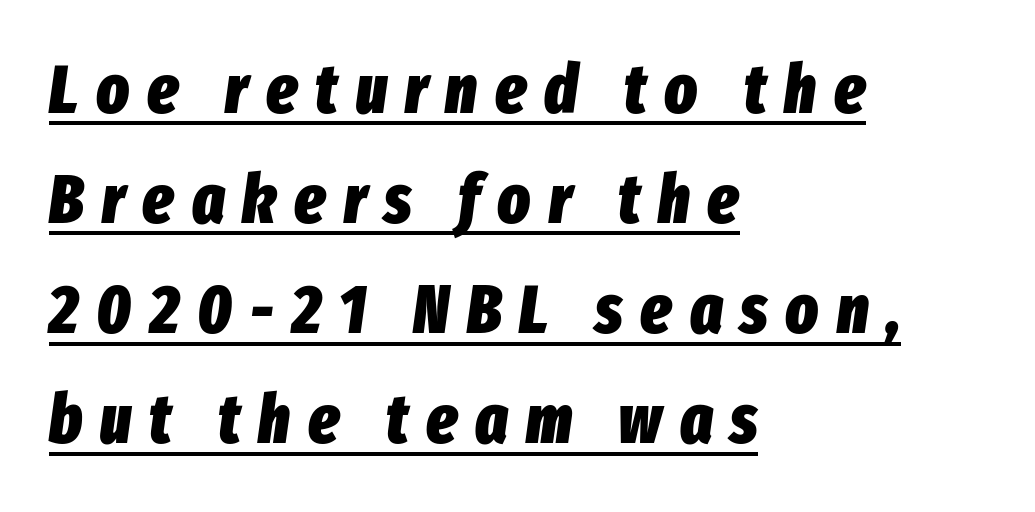
Is there much room between lines? A standard amount, neither cramped nor airy. A typesetter would call this heavily tracked-out type. These lines carry a lot of weight — the face is fully bold. Slanted lettering throughout.
